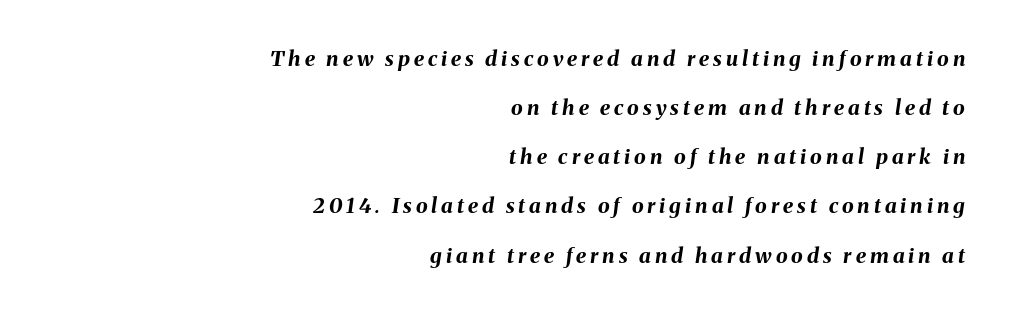
The image shows 21 px bold type, italic (leaning right); set right-aligned, loose line spacing (2.34x), not underlined.
